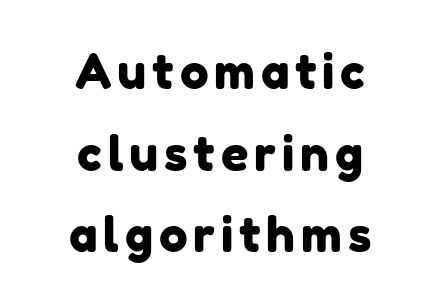
If you measured baseline to baseline, you'd find a middling distance. Lines of text with bare space underneath. The characters display no serif detailing; their extremities are plain. Varying glyph widths throughout — classic text-font behaviour.
